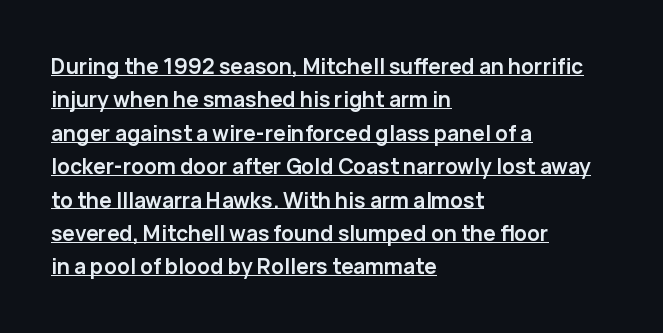
Visually the block forms a straight wall on the left and a jagged coastline on the right. Caption: standard tracking, unaltered. The typography opts for an upright posture over an oblique one. This block has exactly the height ordinary leading produces. Strong, thick strokes mark this as bold type. Like a heading marked for emphasis, these lines bear an underscore.
